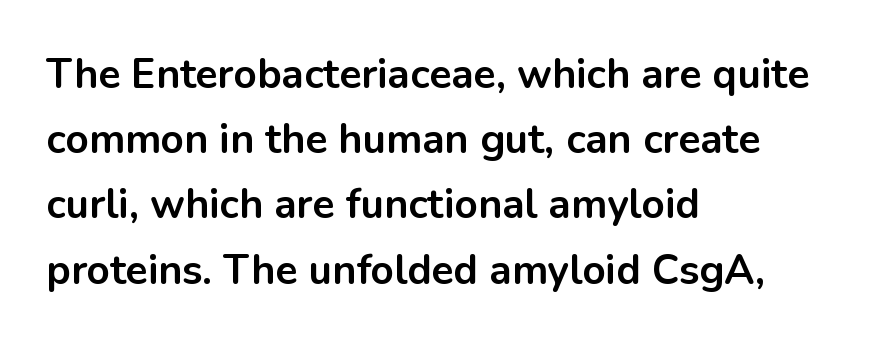
When letters stand straight like this, we call the style roman or upright. Do the characters align in a grid? No, the font is proportional. In terms of leading, this rendering sits right in the middle. There is no visible air inserted between adjacent glyphs. No word sits above an underline. Stroke thickness is high; the sample reads as a true bold.
